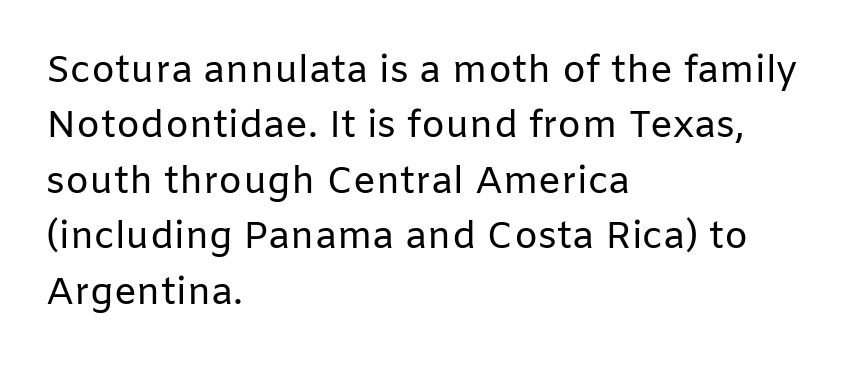
The image shows 38 px regular-weight sans-serif type, upright; set left-aligned, normal line spacing (1.46x), normal letter spacing, not underlined; low stroke contrast and a medium x-height.
